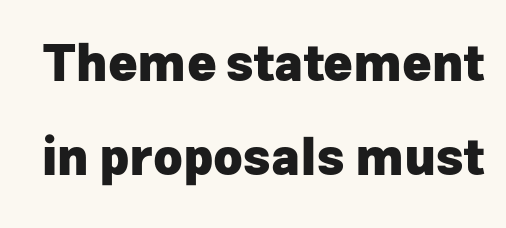
The image shows 50 px heavy sans-serif type, upright; set line spacing 1.89x, normal letter spacing, not underlined; low stroke contrast and a medium x-height.
